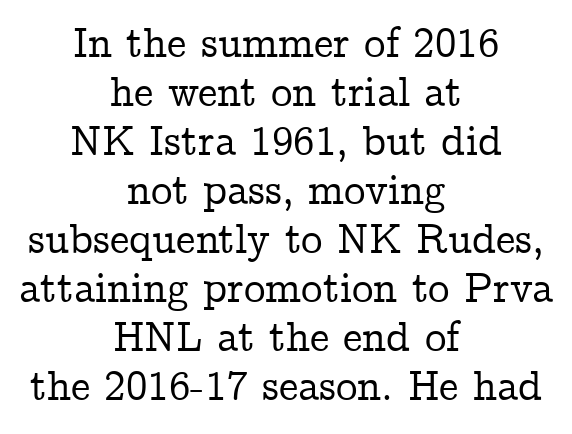
The face used here is rendered with its standard letterfit. Is there any slant? The stems are plumb. Words float on clear page, feet unadorned. The passage is arranged like a title page — every line centered.
